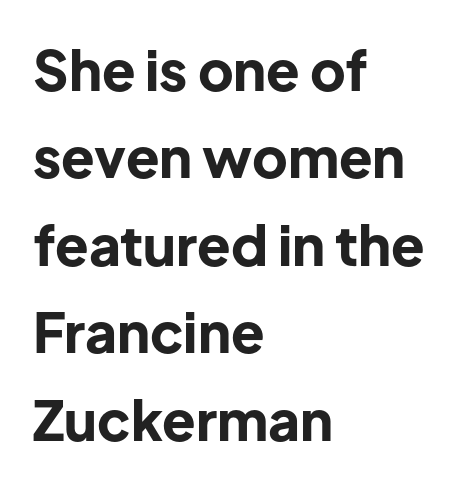
{"serif": "no", "italic": "no", "bold": "yes", "weight": "bold", "width": "normal", "stroke_contrast": "low", "x_height": "medium", "monospaced": "no", "underline": "no", "align": "left", "line_spacing": "normal", "line_spacing_ratio": 1.59, "letter_spacing": "normal", "letter_spacing_em": 0.0, "glyph_px": 55}
